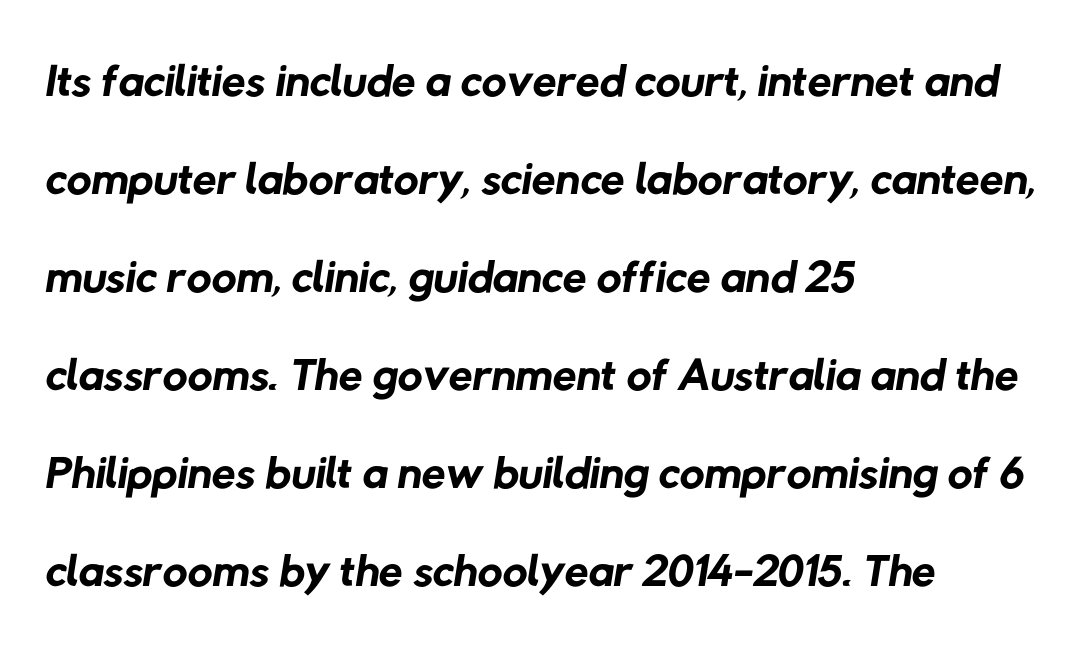
{"serif": "no", "bold": "no", "weight": "regular", "width": "normal", "stroke_contrast": "low", "x_height": "medium", "monospaced": "no", "underline": "no", "align": "left", "line_spacing": "normal", "line_spacing_ratio": 1.42, "letter_spacing": "normal", "letter_spacing_em": 0.0, "glyph_px": 69}
